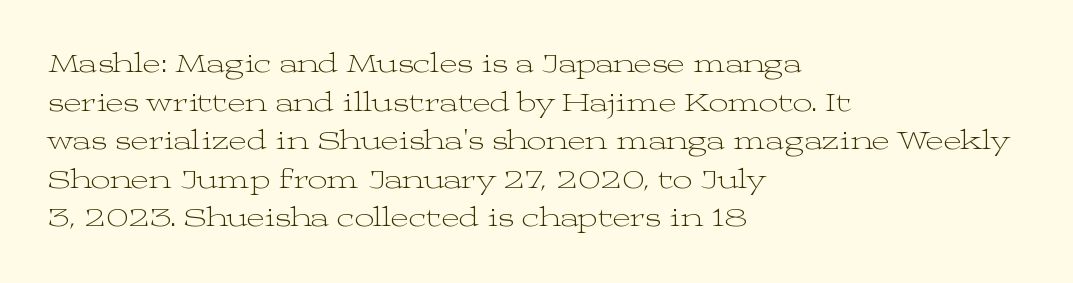
The image shows 27 px text type, upright; set left-aligned, normal line spacing (1.43x), normal letter spacing, not underlined.
